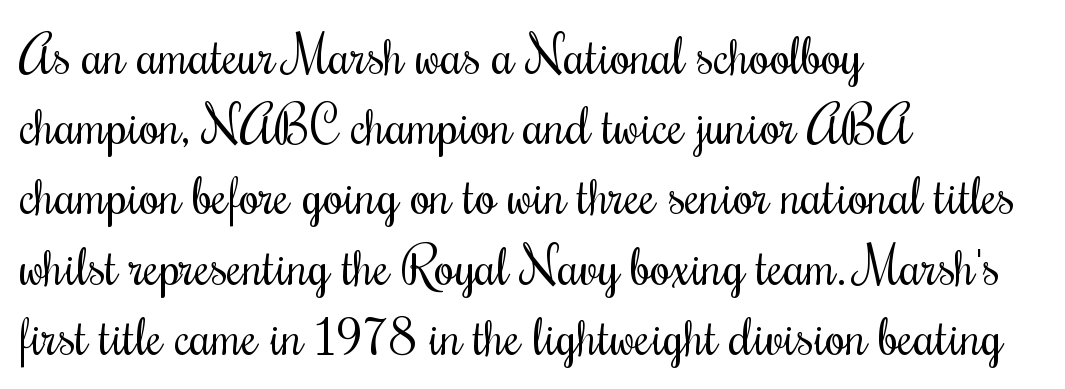
Q: Is the text bold? A: No.
Q: Is the text italic (slanted)? A: Yes.
Q: Is the text underlined? A: No.
Q: How is the paragraph aligned? A: Left-aligned.
Q: Is the spacing between letters normal or unusually wide? A: Normal.
Q: Is the spacing between lines tight, normal or loose? A: Normal.
Q: Width (condensed, normal, or wide)? A: Condensed.
Q: Stroke contrast? A: Medium.
Q: x-height? A: Small.
Q: Monospaced? A: No.
